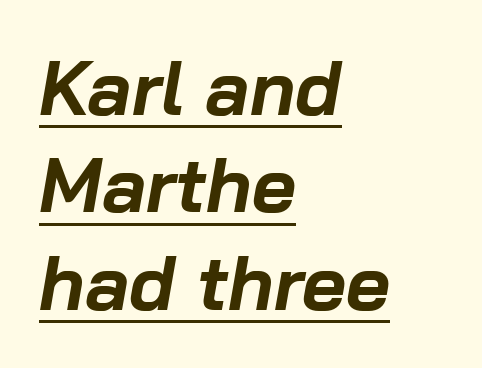
Q: Is the text bold? A: Yes.
Q: Is the text italic (slanted)? A: Yes, it leans right by about 10 degrees.
Q: Is the text underlined? A: Yes.
Q: How is the paragraph aligned? A: Left-aligned.
Q: Is the spacing between letters normal or unusually wide? A: Normal.
Q: Is the spacing between lines tight, normal or loose? A: Normal.
Q: Width (condensed, normal, or wide)? A: Normal.
Q: Stroke contrast? A: Low.
Q: x-height? A: Medium.
Q: Monospaced? A: No.
